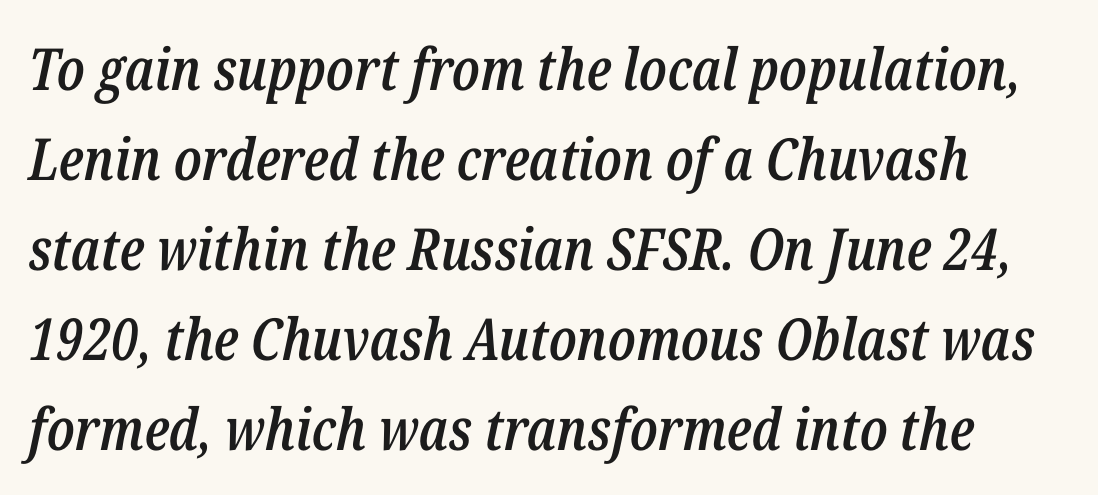
Q: Is the text bold? A: Semi-bold.
Q: Is the text italic (slanted)? A: Yes, it leans right by about 12 degrees.
Q: Is the text underlined? A: No.
Q: Is the spacing between letters normal or unusually wide? A: Normal.
Q: Is the spacing between lines tight, normal or loose? A: Normal.
Q: Width (condensed, normal, or wide)? A: Condensed.
Q: Stroke contrast? A: Low.
Q: x-height? A: Medium.
Q: Monospaced? A: No.
